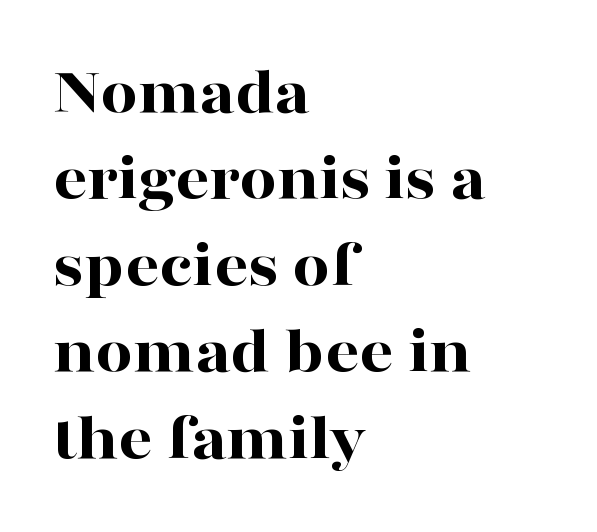
What's the leading like? Ordinary, nothing unusual. A typesetter would call this proportional, since set widths differ per character. Look at the stroke-to-counter ratio: heavy, a bold. The compositor pushed each line to the left boundary. The letterforms sit shoulder to shoulder at normal distance.
